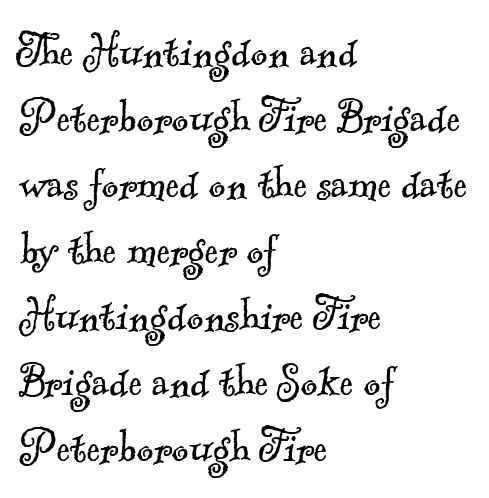
The image shows 52 px light serif type; set left-aligned, normal line spacing (1.27x), normal letter spacing, not underlined; a small x-height.
